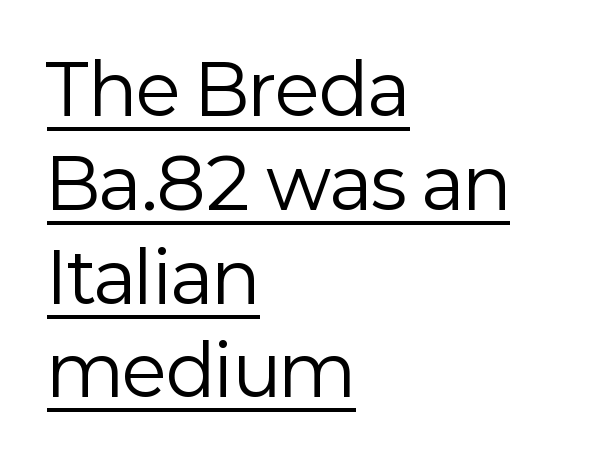
{"serif": "no", "italic": "no", "bold": "no", "weight": "regular", "width": "normal", "stroke_contrast": "low", "x_height": "medium", "monospaced": "no", "underline": "yes", "align": "left", "line_spacing": "normal", "line_spacing_ratio": 1.34, "letter_spacing": "normal", "letter_spacing_em": 0.0, "glyph_px": 70}
